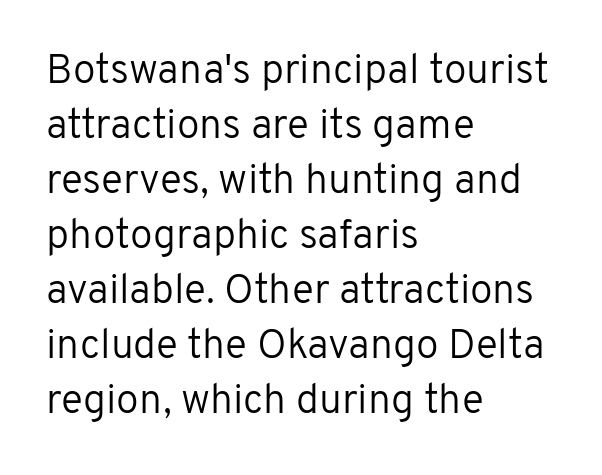
Q: Is the text bold? A: No.
Q: Is the text italic (slanted)? A: No, it is upright.
Q: Is the typeface a serif or a sans-serif typeface? A: Sans-serif.
Q: Is the text underlined? A: No.
Q: How is the paragraph aligned? A: Left-aligned.
Q: Is the spacing between letters normal or unusually wide? A: Normal.
Q: Is the spacing between lines tight, normal or loose? A: Normal.
Q: Width (condensed, normal, or wide)? A: Normal.
Q: Stroke contrast? A: Low.
Q: x-height? A: Medium.
Q: Monospaced? A: No.
